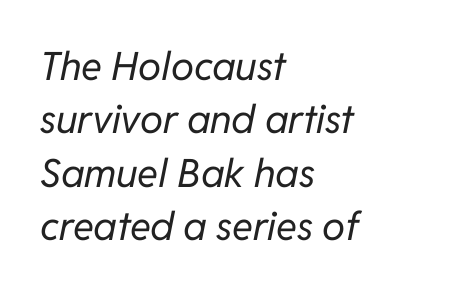
The image shows 39 px regular-weight type, italic (leaning right); set left-aligned, normal line spacing (1.37x), normal letter spacing, not underlined; low stroke contrast and a medium x-height.
